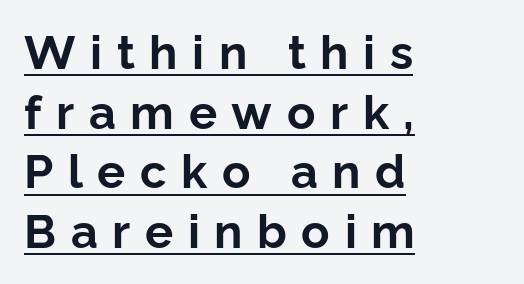
Evenly set lines give the paragraph a standard silhouette. A baseline rule has been typeset under these characters. These lines are composed in type without serifs. Does the lettering tilt? It doesn't — this is upright.
